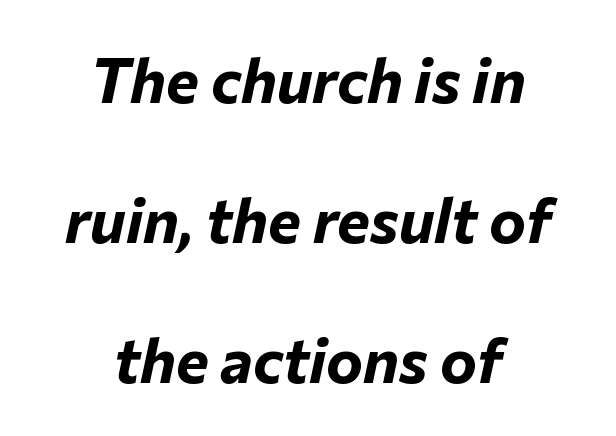
The image shows 62 px bold type, italic (leaning right); set centered, loose line spacing (2.26x), normal letter spacing, not underlined; low stroke contrast and a medium x-height.
